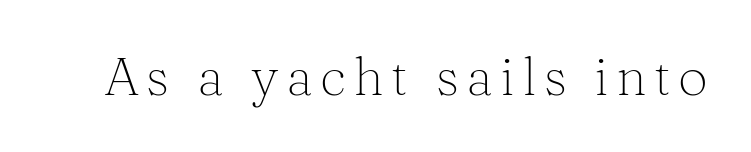
{"serif": "yes", "italic": "no", "bold": "no", "weight": "light", "width": "normal", "stroke_contrast": "medium", "x_height": "medium", "monospaced": "no", "underline": "no", "glyph_px": 53}
